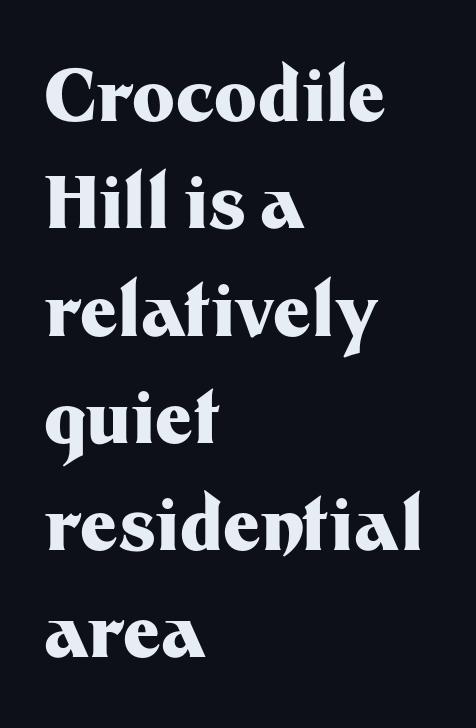
The image shows 72 px heavy sans-serif type, upright; set left-aligned, normal line spacing (1.49x), normal letter spacing, not underlined; medium stroke contrast and a medium x-height.
